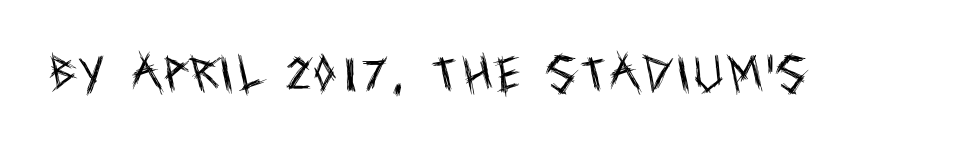
The image shows 40 px regular-weight, condensed sans-serif type, upright; set not underlined; a large x-height.
